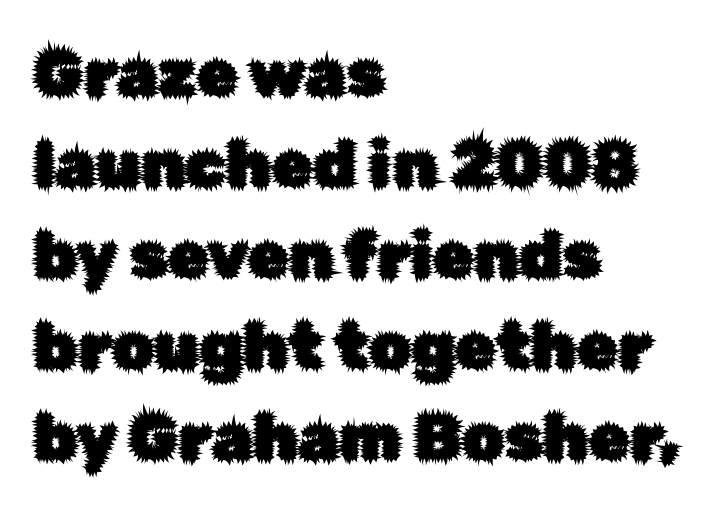
The image shows 66 px sans-serif type, upright; set left-aligned, normal line spacing (1.38x), normal letter spacing, not underlined; low stroke contrast and a medium x-height.
